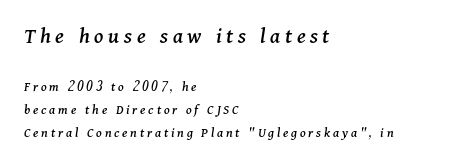
Q: Is the text italic (slanted)? A: Yes, it leans right by about 11 degrees.
Q: Is the text underlined? A: No.
Q: How is the paragraph aligned? A: Left-aligned.
Q: Is the spacing between letters normal or unusually wide? A: Unusually wide.
Q: Is the spacing between lines tight, normal or loose? A: Normal.
Q: Which block of text is set in a larger size, the first (top) or the second (bottom)? A: The first (top) one.
